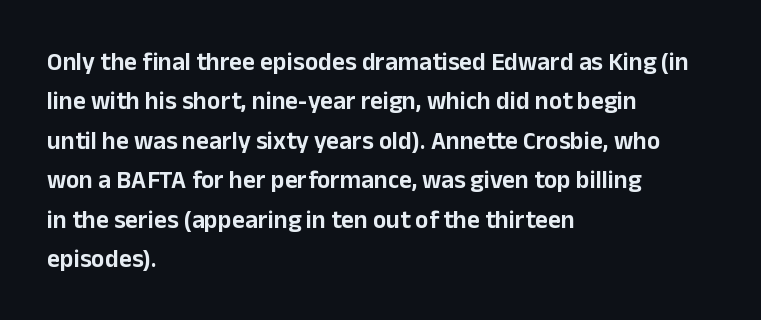
The setting favours the left margin, as ordinary paragraphs usually do. Is there any slant? The stems are plumb. A bare baseline throughout the passage. The letterforms sit shoulder to shoulder at normal distance. These lines sit exactly where default settings would place them.
